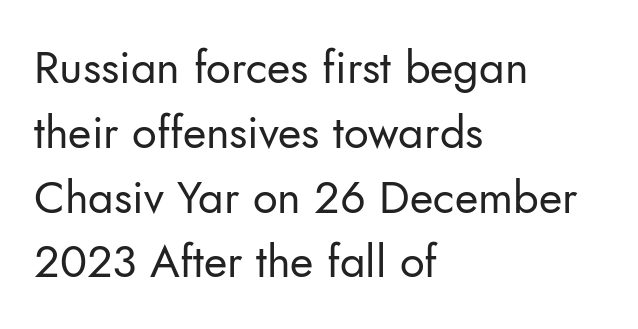
This is roman type, the default non-slanted kind. The strokes are not fattened; the text isn't bold. Evenly set lines give the paragraph a standard silhouette. These lines are composed in type without serifs. Is the block centered? No — it sits flush against the left margin. Type without underlining.
